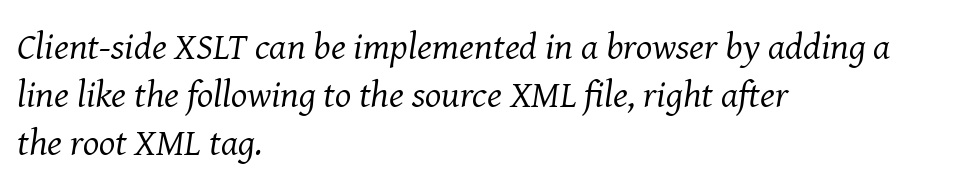
Is the type slanted? Yes — the strokes lean at a clear angle. Quick note: underline off. The strokes carry an ordinary text weight at most. The rag falls on the right side of this text block.
